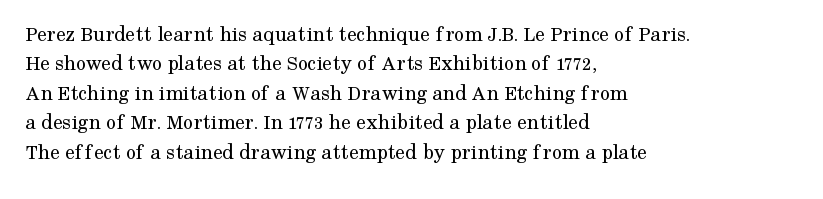
Bare-footed words on every line. Every stem runs plumb, perpendicular to the baseline. The typesetting does not lean heavy: it is not bold. Tracking value appears to be zero — textbook default spacing. The vertical gap from one line to the next is medium.
